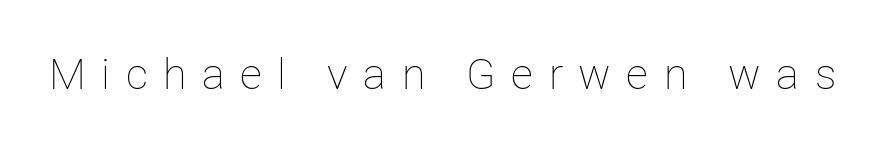
Q: Is the text bold? A: No.
Q: Is the text italic (slanted)? A: No, it is upright.
Q: Is the text underlined? A: No.
Q: Is the spacing between letters normal or unusually wide? A: Unusually wide.
Q: Width (condensed, normal, or wide)? A: Normal.
Q: Stroke contrast? A: Low.
Q: x-height? A: Medium.
Q: Monospaced? A: No.
